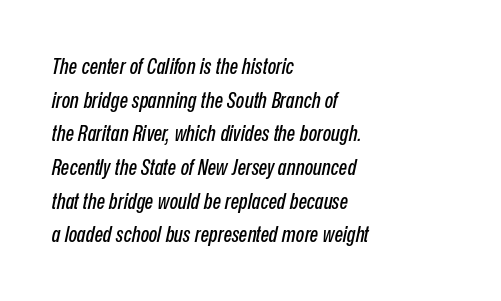
{"italic": "yes", "lean": "right", "slant_degrees": 12, "underline": "no", "align": "left", "line_spacing": "normal", "line_spacing_ratio": 1.53, "letter_spacing": "normal", "letter_spacing_em": 0.0, "glyph_px": 22}
